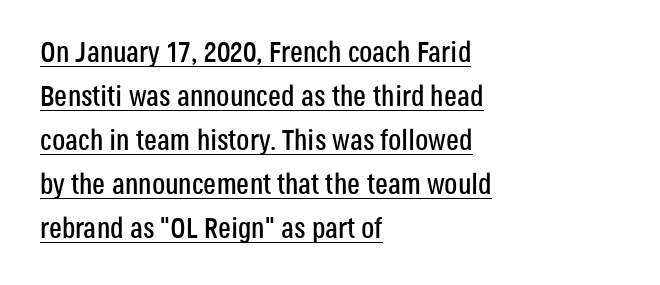
The image shows 29 px condensed sans-serif type, upright; set left-aligned, normal line spacing (1.52x), normal letter spacing, underlined; low stroke contrast and a large x-height.
